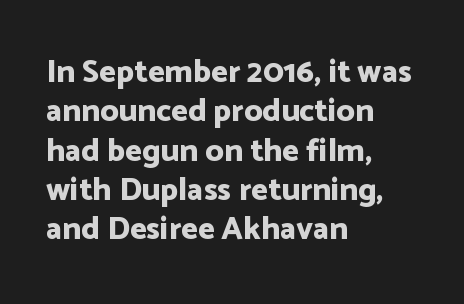
The image shows 32 px bold sans-serif type, upright; set left-aligned, line spacing 1.23x, normal letter spacing, not underlined; low stroke contrast and a medium x-height.
